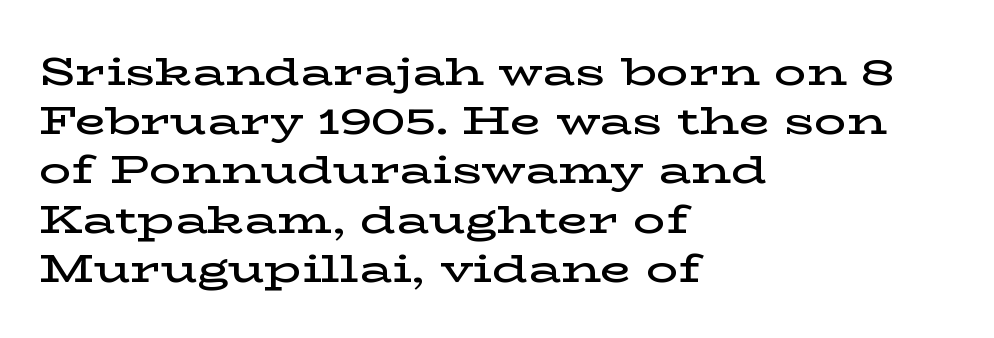
The image shows 40 px semibold, wide serif type, upright; set left-aligned, line spacing 1.23x, normal letter spacing, not underlined; low stroke contrast and a medium x-height.
